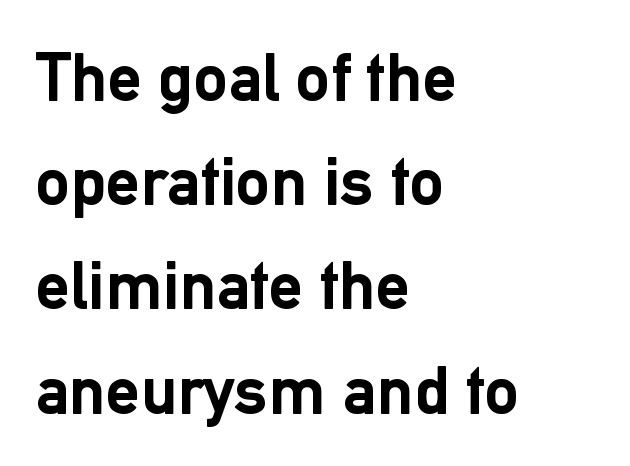
The image shows 69 px semibold sans-serif type, upright; set left-aligned, normal line spacing (1.51x), normal letter spacing, not underlined; low stroke contrast and a medium x-height.
